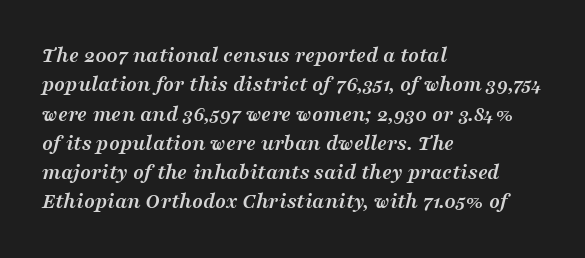
A typesetter would call this zero additional tracking. Each new line begins a customary step beneath the previous one. Layout note: lines flush left. Compared with ordinary roman type, these characters are visibly tilted. Beneath every word, the page is bare. A full-strength bold gives these letters their thick strokes.
